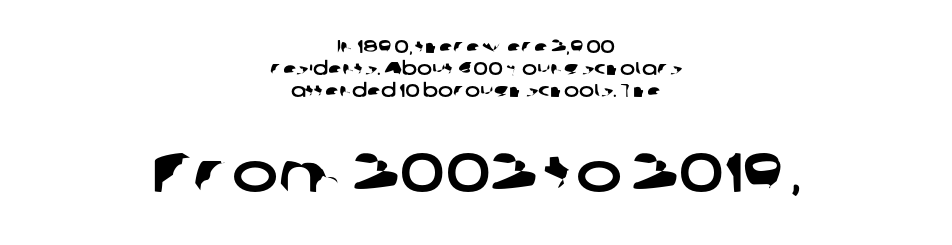
Q: Is the typeface a serif or a sans-serif typeface? A: Sans-serif.
Q: Is the text underlined? A: No.
Q: How is the paragraph aligned? A: Centered.
Q: Is the spacing between letters normal or unusually wide? A: Normal.
Q: Which block of text is set in a larger size, the first (top) or the second (bottom)? A: The second (bottom) one.
Q: Width (condensed, normal, or wide)? A: Wide.
Q: Stroke contrast? A: Low.
Q: x-height? A: Medium.
Q: Monospaced? A: No.
